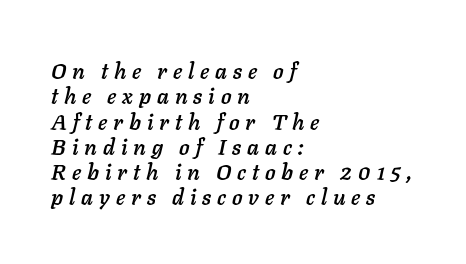
Q: Is the text italic (slanted)? A: Yes, it leans right by about 11 degrees.
Q: Is the text underlined? A: No.
Q: How is the paragraph aligned? A: Left-aligned.
Q: Is the spacing between letters normal or unusually wide? A: Unusually wide.
Q: Is the spacing between lines tight, normal or loose? A: Tight.
